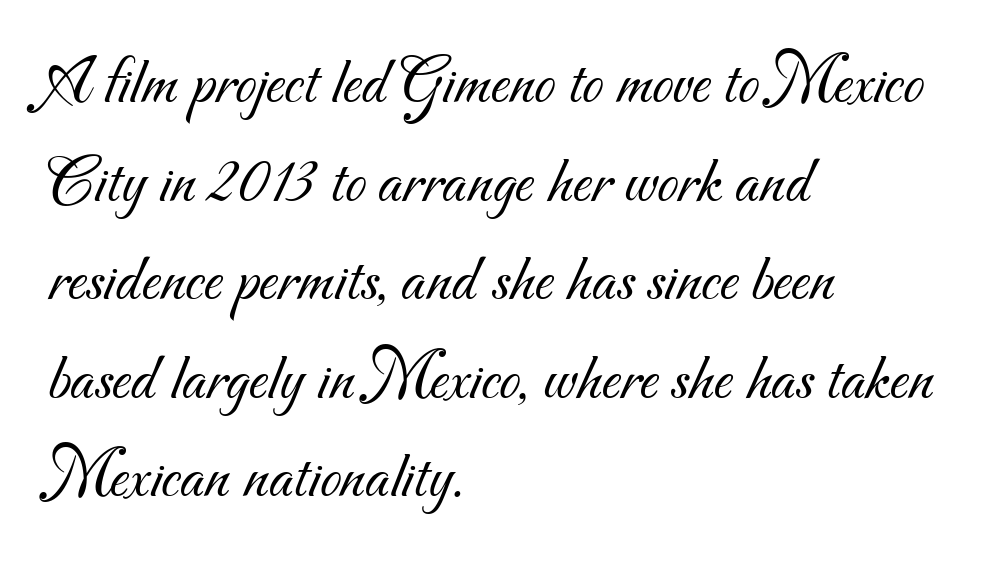
Is the type heavy? It reads as light-to-regular instead. Nobody touched the tracking dial on this one. Each letter keeps its own natural width here, so spacing adapts to shape. Vertical spacing — default.
